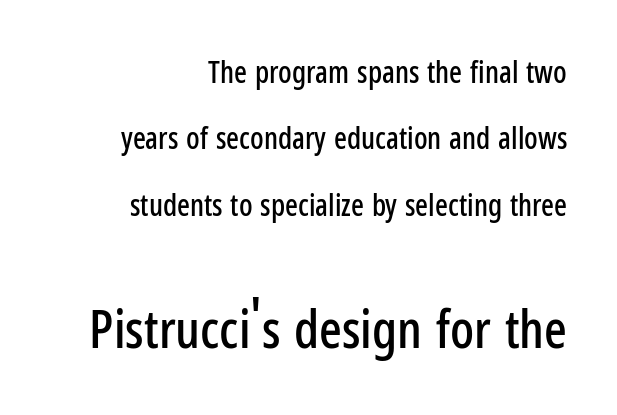
The image shows 53 px condensed sans-serif type, upright; set right-aligned, loose line spacing (2.21x), normal letter spacing, not underlined; the second (bottom) block is 1.77x larger; low stroke contrast and a medium x-height.
